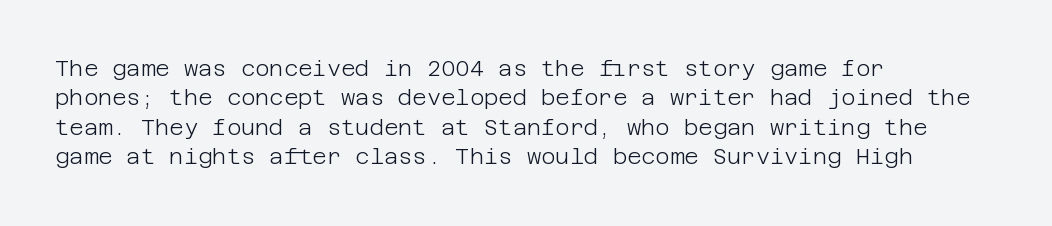
{"italic": "no", "bold": "no", "underline": "no", "align": "left", "line_spacing": "normal", "line_spacing_ratio": 1.34, "letter_spacing": "normal", "letter_spacing_em": 0.0, "glyph_px": 22}
